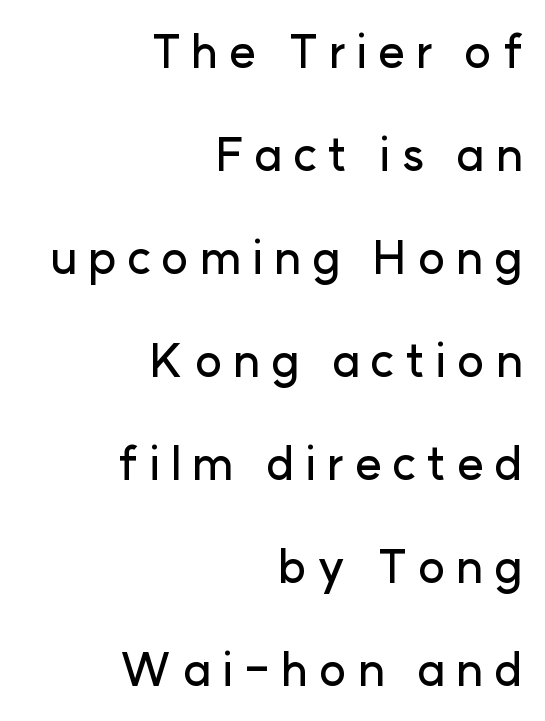
The image shows 46 px sans-serif type, upright; set right-aligned, loose line spacing (2.24x), unusually wide letter spacing (+0.23 em), not underlined; low stroke contrast and a medium x-height.
